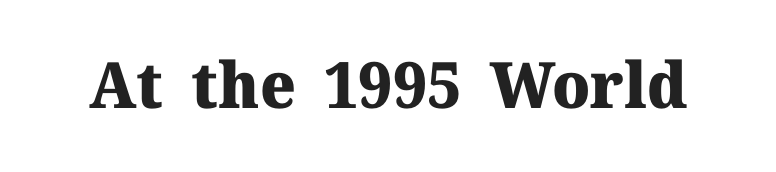
Default kerning and tracking; the words read as compact shapes. The glyphs are unaccompanied by any horizontal stroke below them. To sum up the face: it has serifs. A typesetter would mark this as roman, not italic. The characters look thick and weighty, a clear bold. This sample has the flowing, uneven cadence of proportional lettering.
